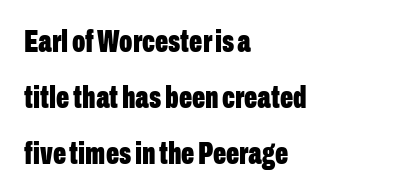
{"serif": "no", "italic": "no", "bold": "yes", "weight": "bold", "width": "condensed", "stroke_contrast": "low", "x_height": "medium", "monospaced": "no", "underline": "no", "align": "left", "line_spacing_ratio": 1.81, "letter_spacing": "normal", "letter_spacing_em": 0.0, "glyph_px": 31}
